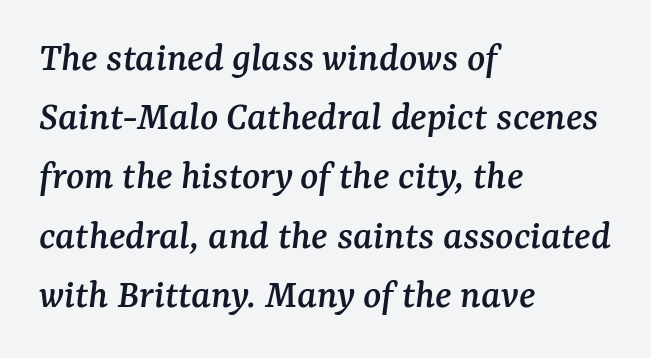
Q: Is the text italic (slanted)? A: Yes, it leans right by about 7 degrees.
Q: Is the typeface a serif or a sans-serif typeface? A: Serif.
Q: Is the text underlined? A: No.
Q: How is the paragraph aligned? A: Left-aligned.
Q: Is the spacing between letters normal or unusually wide? A: Normal.
Q: Is the spacing between lines tight, normal or loose? A: Normal.
Q: Width (condensed, normal, or wide)? A: Normal.
Q: Stroke contrast? A: Medium.
Q: x-height? A: Medium.
Q: Monospaced? A: No.
